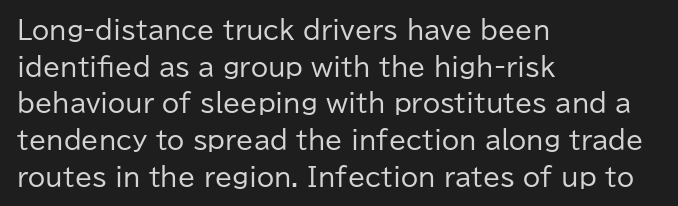
{"italic": "no", "bold": "no", "underline": "no", "align": "left", "line_spacing": "normal", "line_spacing_ratio": 1.47, "letter_spacing": "normal", "letter_spacing_em": 0.0, "glyph_px": 25}
